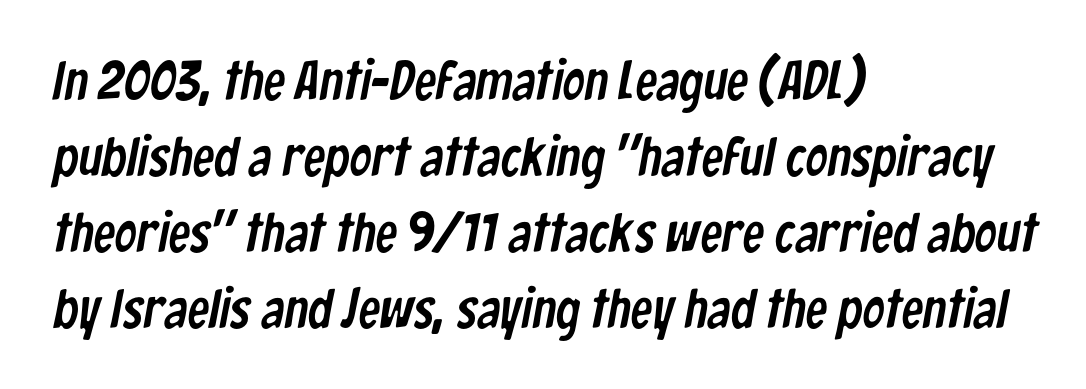
Q: Is the typeface a serif or a sans-serif typeface? A: Sans-serif.
Q: Is the text underlined? A: No.
Q: How is the paragraph aligned? A: Left-aligned.
Q: Is the spacing between letters normal or unusually wide? A: Normal.
Q: Is the spacing between lines tight, normal or loose? A: Normal.
Q: Width (condensed, normal, or wide)? A: Condensed.
Q: Stroke contrast? A: Low.
Q: x-height? A: Medium.
Q: Monospaced? A: No.
